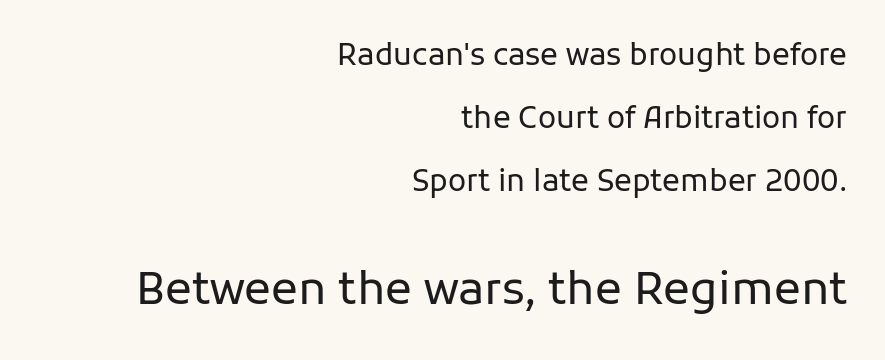
{"serif": "no", "italic": "no", "bold": "no", "weight": "regular", "width": "normal", "stroke_contrast": "low", "x_height": "medium", "monospaced": "no", "underline": "no", "align": "right", "line_spacing": "loose", "line_spacing_ratio": 2.1, "letter_spacing": "normal", "letter_spacing_em": 0.0, "larger_block": "second", "size_ratio": 1.5, "glyph_px": 45}
